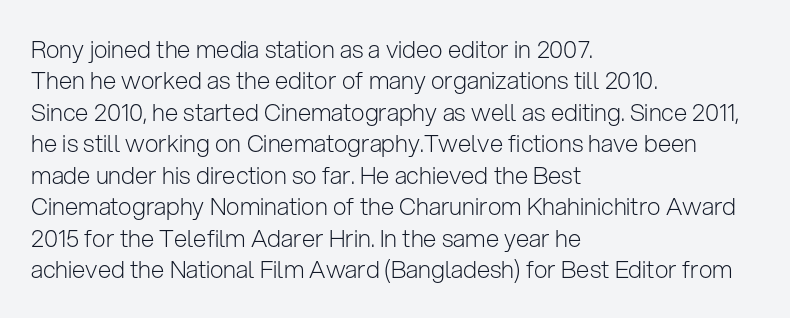
Q: Is the text bold? A: No.
Q: Is the text italic (slanted)? A: No, it is upright.
Q: Is the text underlined? A: No.
Q: How is the paragraph aligned? A: Left-aligned.
Q: Is the spacing between letters normal or unusually wide? A: Normal.
Q: Is the spacing between lines tight, normal or loose? A: Normal.
